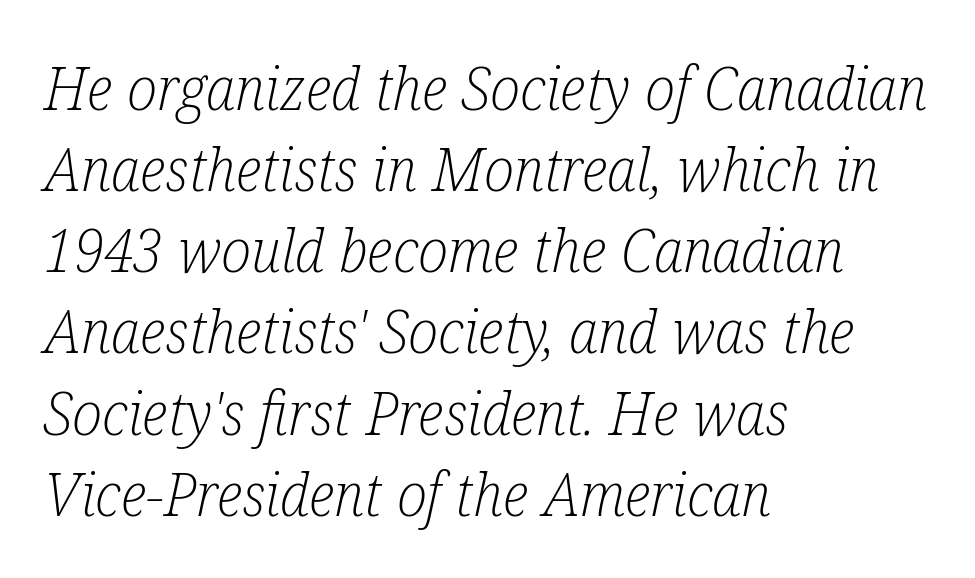
Is the type heavy? It reads as light-to-regular instead. To sum up the face: it has serifs. This sample is left-justified, so line endings fall wherever the words run out. The space directly below the letters is spotless. Evenly set lines give the paragraph a standard silhouette.
